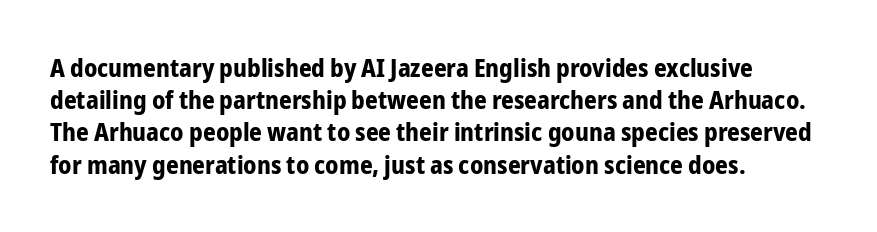
{"italic": "no", "bold": "yes", "underline": "no", "align": "left", "line_spacing": "normal", "line_spacing_ratio": 1.29, "letter_spacing": "normal", "letter_spacing_em": 0.0, "glyph_px": 25}
